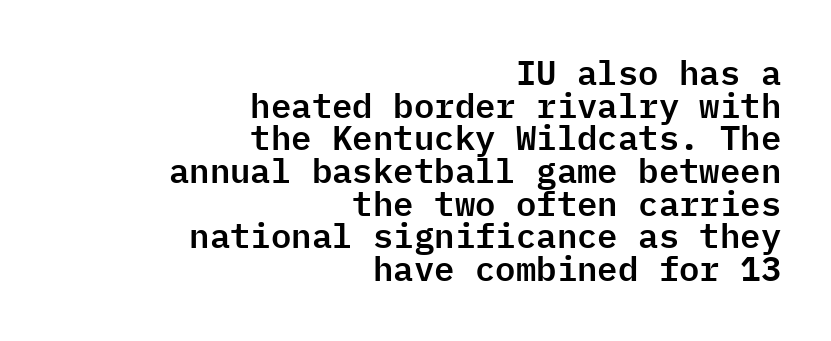
Q: Is the text italic (slanted)? A: No, it is upright.
Q: Is the typeface a serif or a sans-serif typeface? A: Sans-serif.
Q: Is the text underlined? A: No.
Q: How is the paragraph aligned? A: Right-aligned.
Q: Is the spacing between letters normal or unusually wide? A: Normal.
Q: Is the spacing between lines tight, normal or loose? A: Tight.
Q: Width (condensed, normal, or wide)? A: Normal.
Q: Stroke contrast? A: Low.
Q: x-height? A: Medium.
Q: Monospaced? A: Yes.
